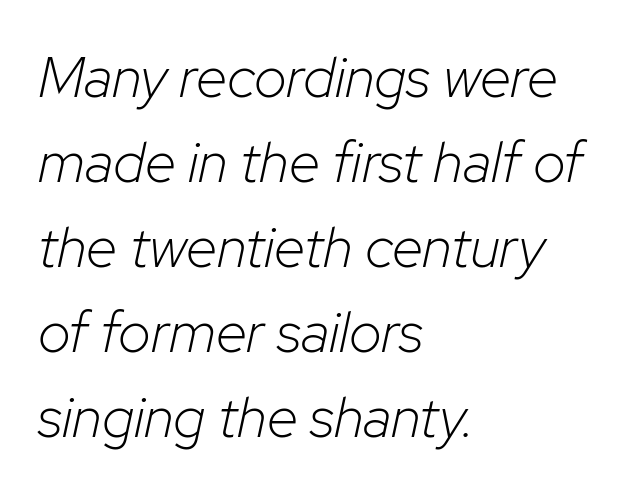
{"italic": "yes", "lean": "right", "slant_degrees": 12, "bold": "no", "weight": "light", "width": "normal", "stroke_contrast": "low", "x_height": "medium", "monospaced": "no", "underline": "no", "align": "left", "line_spacing": "normal", "line_spacing_ratio": 1.49, "letter_spacing": "normal", "letter_spacing_em": 0.0, "glyph_px": 57}
